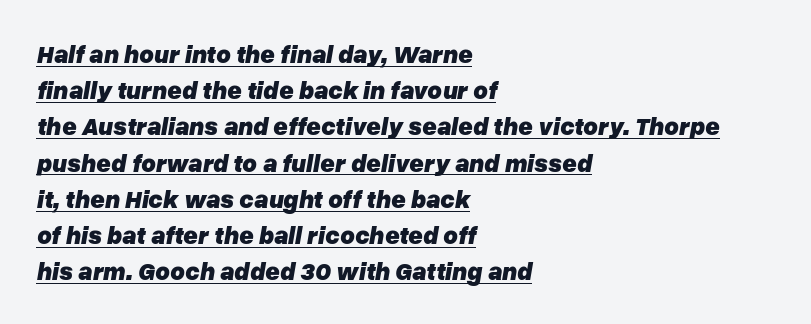
Looking at the ascenders, they clearly lean. The rag falls on the right side of this text block. Notice how a bar underscores the lettering throughout. Strokes here are thick enough to call this a true bold. Tracking value appears to be zero — textbook default spacing.
